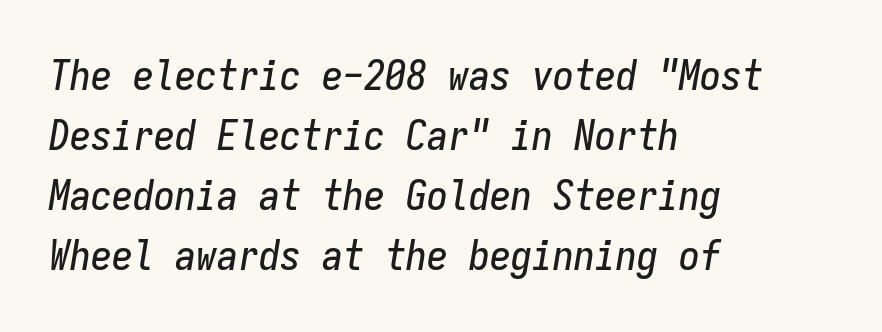
The image shows 42 px condensed type, italic (leaning right), monospaced; set left-aligned, normal line spacing (1.43x), normal letter spacing, not underlined; low stroke contrast and a medium x-height.
